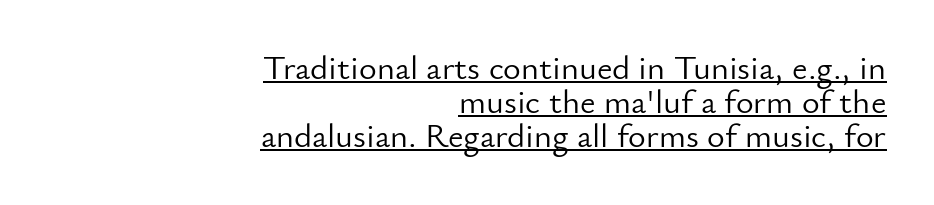
Q: Is the text bold? A: No.
Q: Is the text italic (slanted)? A: No, it is upright.
Q: Is the typeface a serif or a sans-serif typeface? A: Sans-serif.
Q: Is the text underlined? A: Yes.
Q: How is the paragraph aligned? A: Right-aligned.
Q: Is the spacing between letters normal or unusually wide? A: Normal.
Q: Is the spacing between lines tight, normal or loose? A: Tight.
Q: Width (condensed, normal, or wide)? A: Normal.
Q: Stroke contrast? A: Low.
Q: x-height? A: Small.
Q: Monospaced? A: No.
